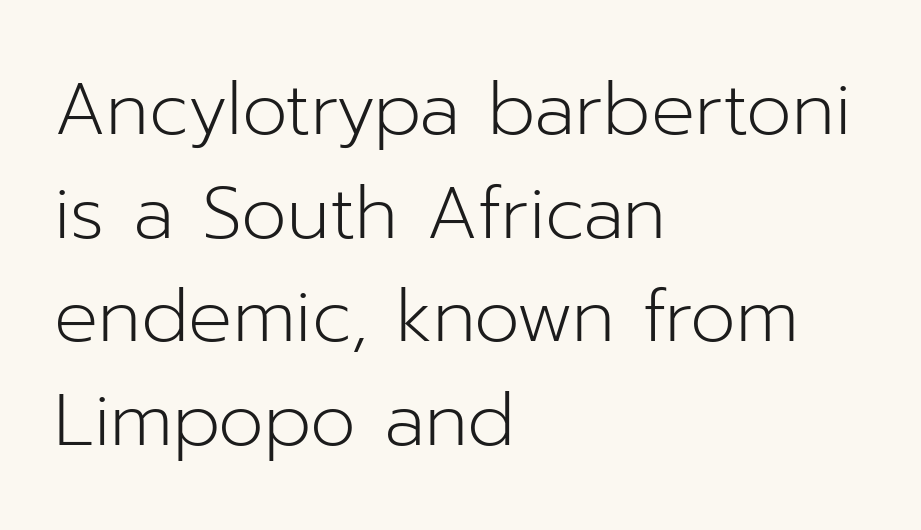
The image shows 73 px light sans-serif type, upright; set left-aligned, normal line spacing (1.42x), normal letter spacing, not underlined; low stroke contrast and a medium x-height.
